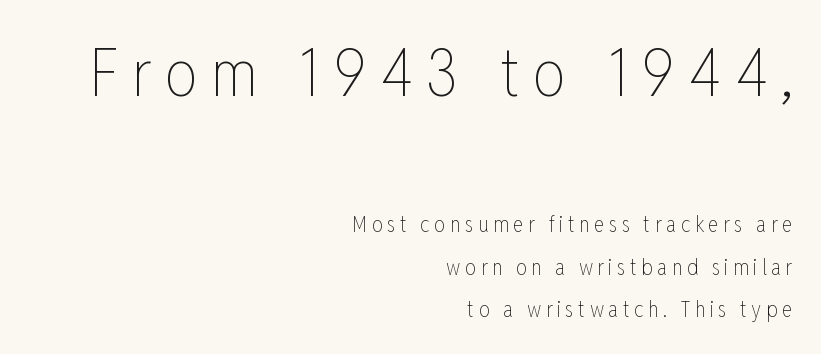
Horizontally, the lines are justified to the trailing edge only. The letters in the upper block stand taller than those in the block below. Stroke thickness stays within the range of a standard reading face or lighter. The block of text is sparse from top to bottom, with ample space between rows. The passage shown has open, widely tracked lettering throughout.
